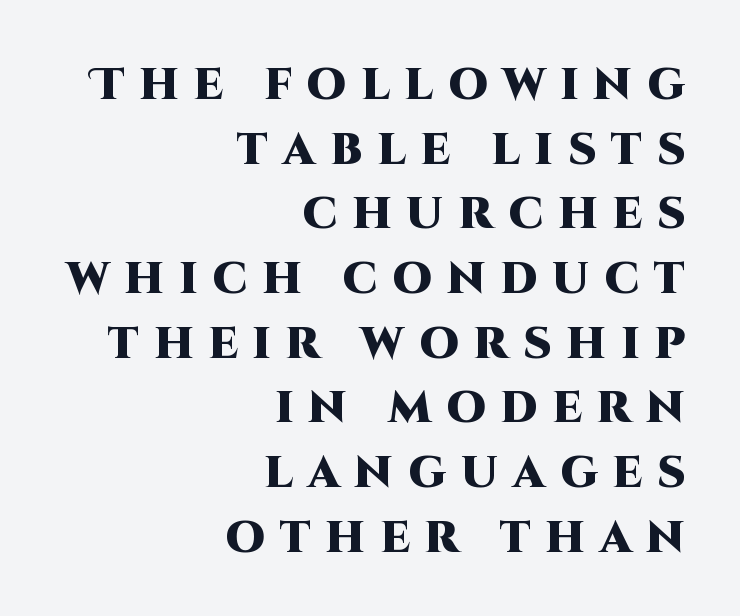
The image shows 44 px heavy sans-serif type, upright; set right-aligned, normal line spacing (1.47x), unusually wide letter spacing (+0.34 em), not underlined; high stroke contrast and a large x-height.
